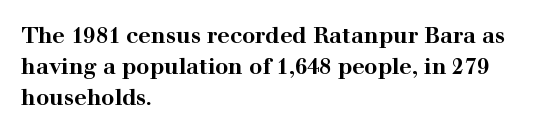
The image shows 22 px bold type, upright; set left-aligned, normal line spacing (1.41x), normal letter spacing, not underlined.
